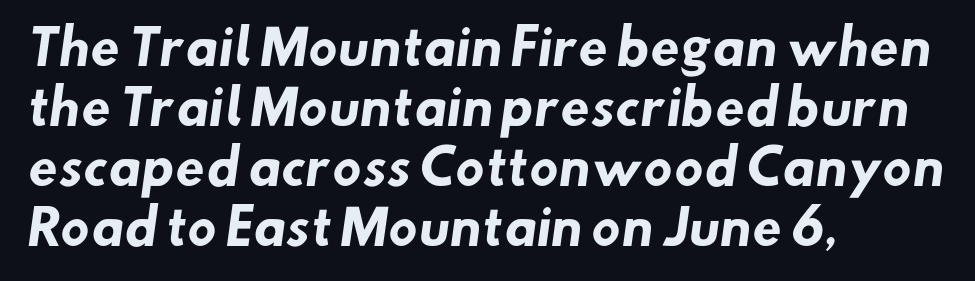
{"serif": "no", "bold": "yes", "weight": "heavy", "width": "normal", "stroke_contrast": "low", "x_height": "small", "monospaced": "no", "underline": "no", "align": "left", "line_spacing": "normal", "line_spacing_ratio": 1.25, "letter_spacing": "normal", "letter_spacing_em": 0.0, "glyph_px": 48}
